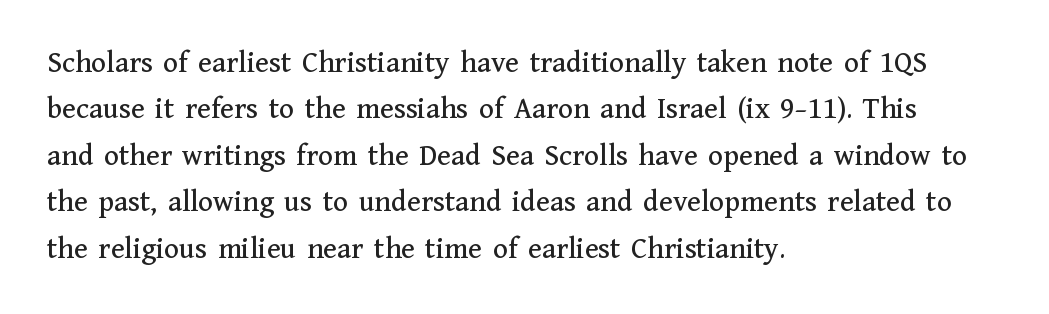
{"serif": "yes", "italic": "no", "width": "normal", "stroke_contrast": "medium", "x_height": "medium", "monospaced": "no", "underline": "no", "align": "left", "line_spacing": "normal", "line_spacing_ratio": 1.5, "letter_spacing": "normal", "letter_spacing_em": 0.0, "glyph_px": 31}
